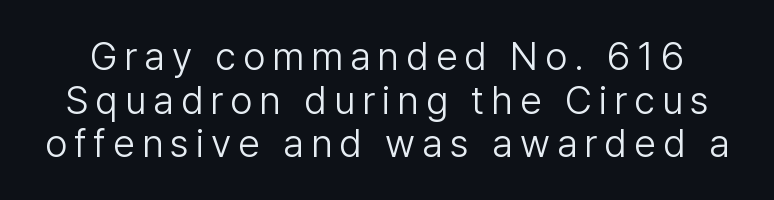
The image shows 39 px light sans-serif type, upright; set tight line spacing (1.12x), not underlined; low stroke contrast and a medium x-height.
